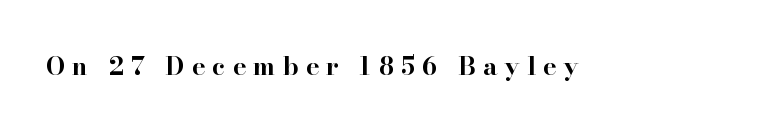
Q: Is the text bold? A: Yes.
Q: Is the text italic (slanted)? A: No, it is upright.
Q: Is the text underlined? A: No.
Q: Is the spacing between letters normal or unusually wide? A: Unusually wide.
